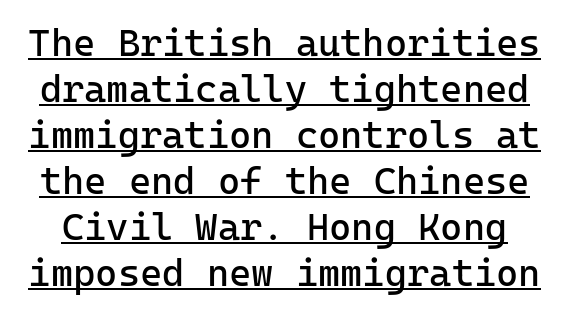
Q: Is the text bold? A: No.
Q: Is the text italic (slanted)? A: No, it is upright.
Q: Is the typeface a serif or a sans-serif typeface? A: Sans-serif.
Q: Is the text underlined? A: Yes.
Q: Is the spacing between letters normal or unusually wide? A: Normal.
Q: Width (condensed, normal, or wide)? A: Normal.
Q: Stroke contrast? A: Low.
Q: x-height? A: Medium.
Q: Monospaced? A: Yes.
